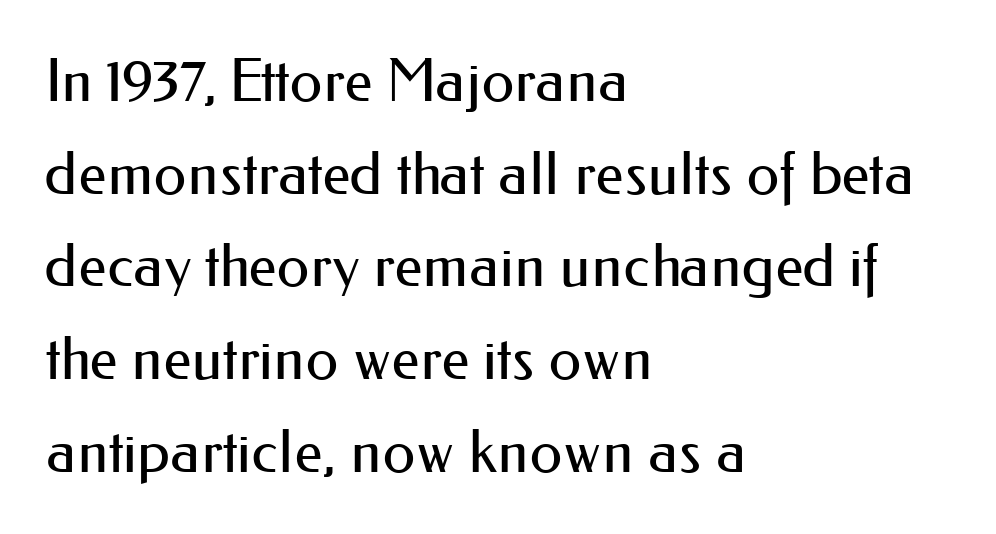
{"serif": "no", "italic": "no", "bold": "no", "weight": "regular", "width": "normal", "stroke_contrast": "medium", "x_height": "small", "monospaced": "no", "underline": "no", "align": "left", "line_spacing": "normal", "line_spacing_ratio": 1.57, "letter_spacing": "normal", "letter_spacing_em": 0.0, "glyph_px": 59}
